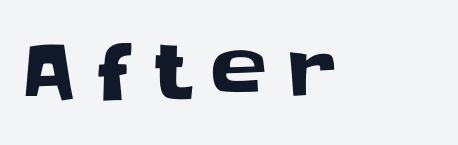
Here the designer chose a conventional face with non-uniform glyph widths. Spacing between characters has been opened up far beyond the box default. Type style note: lacks serifs. Unlike italic type, these characters show no tilt at all.
